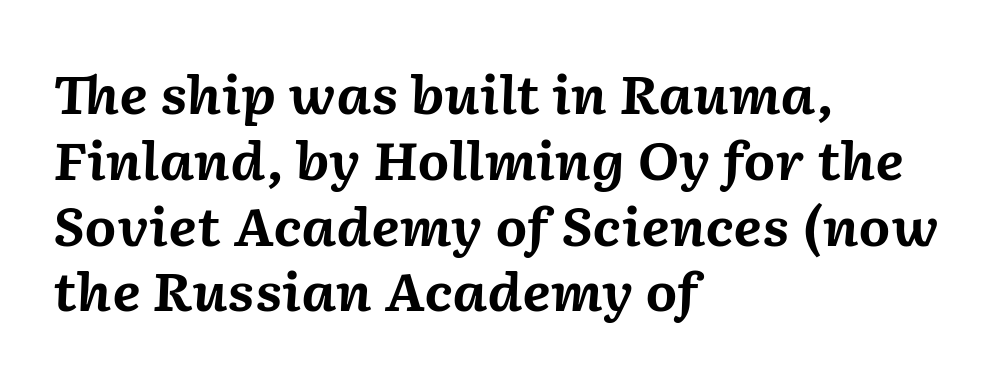
The image shows 51 px bold type, italic (leaning right); set left-aligned, normal line spacing (1.29x), normal letter spacing, not underlined; medium stroke contrast and a medium x-height.
